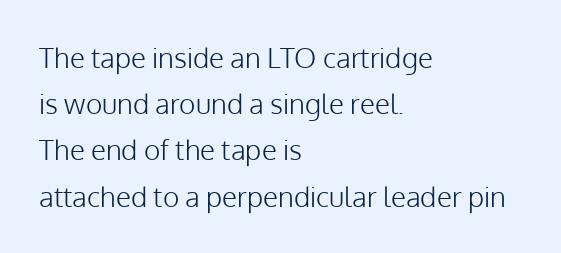
The image shows 28 px light sans-serif type, upright; set left-aligned, normal line spacing (1.65x), normal letter spacing, not underlined; low stroke contrast and a medium x-height.
